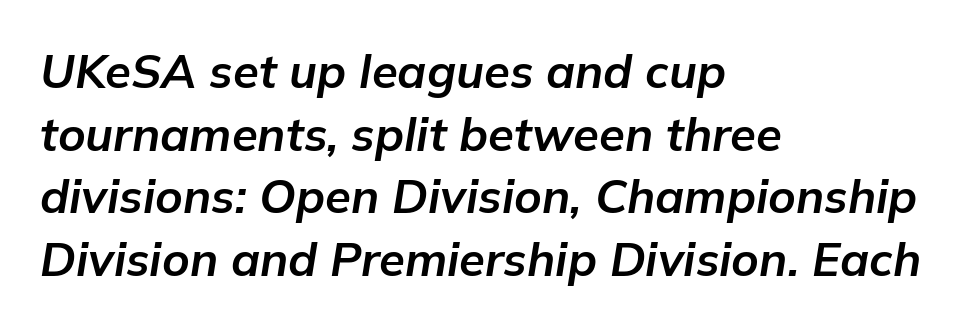
{"italic": "yes", "lean": "right", "slant_degrees": 9, "bold": "yes", "weight": "bold", "width": "normal", "stroke_contrast": "low", "x_height": "medium", "monospaced": "no", "underline": "no", "align": "left", "line_spacing": "normal", "line_spacing_ratio": 1.33, "letter_spacing": "normal", "letter_spacing_em": 0.0, "glyph_px": 47}
